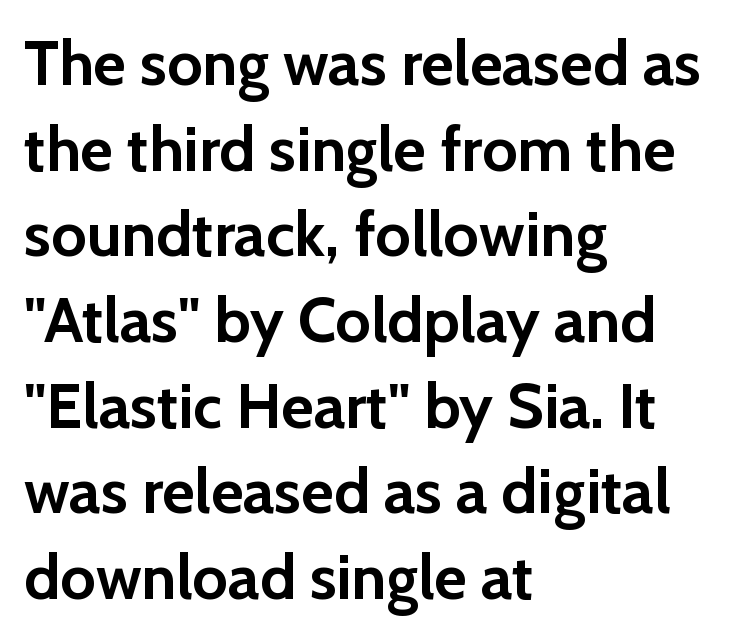
The image shows 63 px semibold sans-serif type, upright; set left-aligned, normal line spacing (1.36x), normal letter spacing, not underlined; low stroke contrast and a medium x-height.
